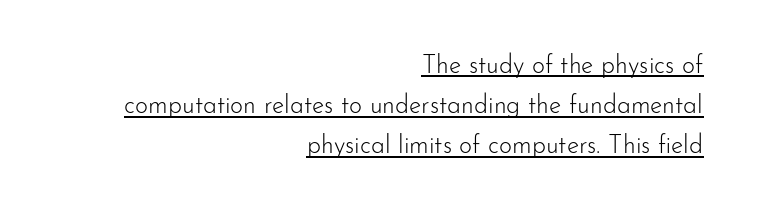
Q: Is the text bold? A: No.
Q: Is the text italic (slanted)? A: No, it is upright.
Q: Is the text underlined? A: Yes.
Q: How is the paragraph aligned? A: Right-aligned.
Q: Is the spacing between letters normal or unusually wide? A: Normal.
Q: Is the spacing between lines tight, normal or loose? A: Normal.
